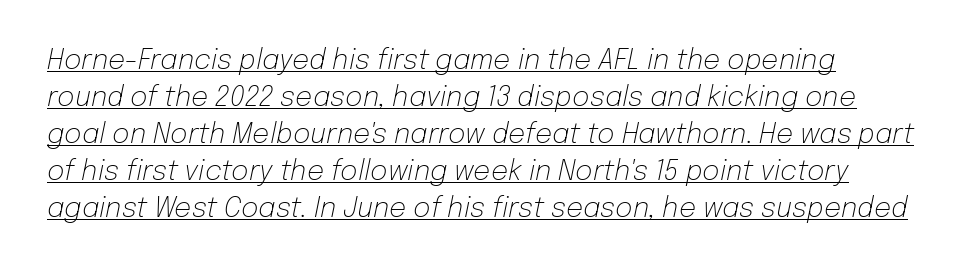
Whoever set this chose a conventional vertical rhythm. Caption: face not bold, strokes unweighted. These characters rest on top of a visible drawn line. The text carries the slant typical of an italic or oblique font. The face used here is rendered with its standard letterfit.
